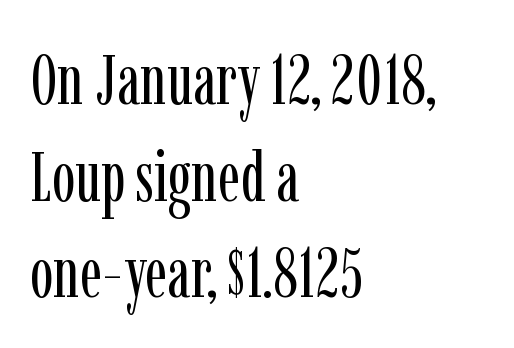
Nobody touched the tracking dial on this one. Weight class: somewhere from thin through regular. This sample uses an upright cut, with every glyph sitting square on the baseline. Yep, those are serifs on the letters. A typesetter would call this proportional, since set widths differ per character. The rag falls on the right side of this text block.
